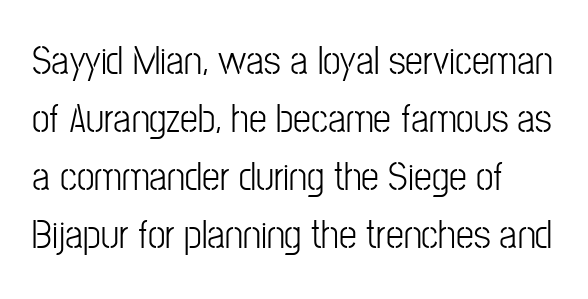
{"serif": "no", "italic": "no", "bold": "no", "weight": "light", "width": "condensed", "stroke_contrast": "low", "x_height": "medium", "monospaced": "no", "underline": "no", "align": "left", "line_spacing": "normal", "line_spacing_ratio": 1.45, "letter_spacing": "normal", "letter_spacing_em": 0.0, "glyph_px": 40}
